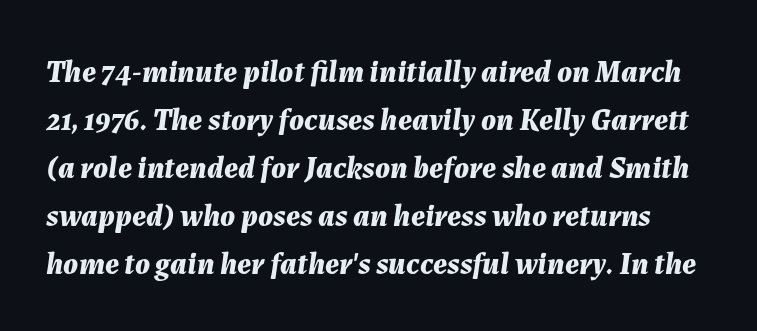
{"italic": "yes", "lean": "right", "slant_degrees": 7, "bold": "yes", "weight": "bold", "width": "normal", "stroke_contrast": "medium", "x_height": "medium", "monospaced": "no", "underline": "no", "line_spacing": "normal", "line_spacing_ratio": 1.55, "letter_spacing": "normal", "letter_spacing_em": 0.0, "glyph_px": 31}
